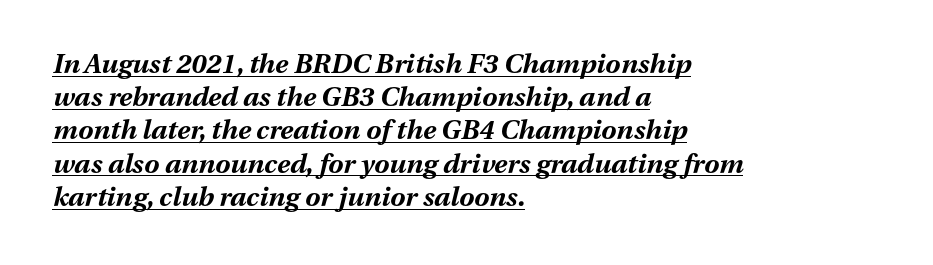
Casual observation: everything's shoved over to the left. The face used here has the dense, thick strokes of a bold. Glance below the letters and you will spot a drawn line. The line texture is even and compact thanks to regular tracking. Would a proofreader flag this as italicized? Yes.
